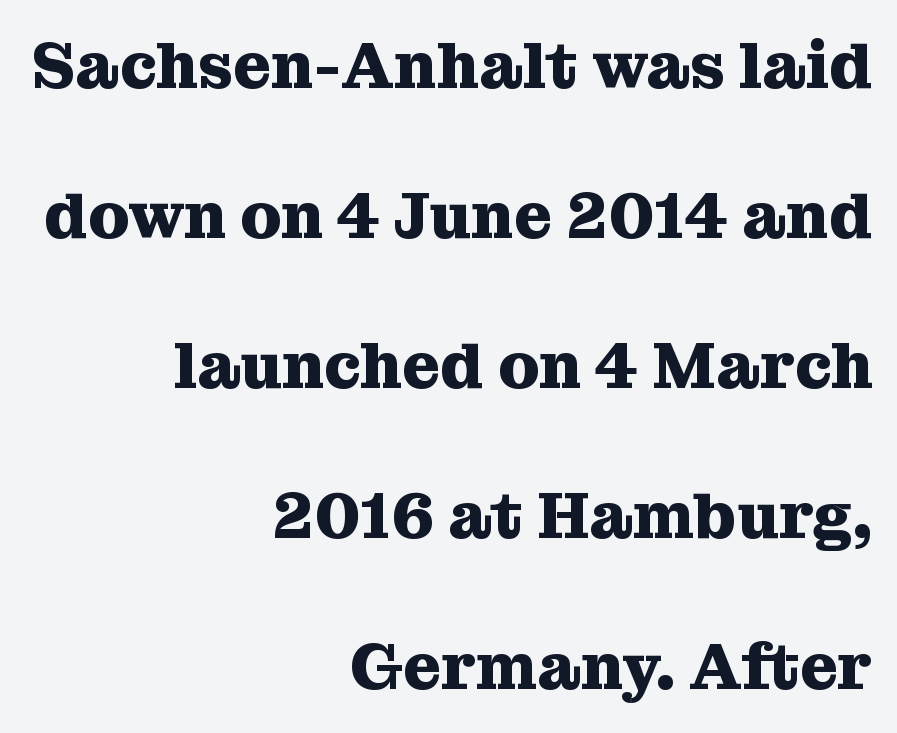
Q: Is the text bold? A: Yes.
Q: Is the text italic (slanted)? A: No, it is upright.
Q: Is the typeface a serif or a sans-serif typeface? A: Serif.
Q: Is the text underlined? A: No.
Q: How is the paragraph aligned? A: Right-aligned.
Q: Is the spacing between letters normal or unusually wide? A: Normal.
Q: Is the spacing between lines tight, normal or loose? A: Loose.
Q: Width (condensed, normal, or wide)? A: Normal.
Q: Stroke contrast? A: Medium.
Q: x-height? A: Medium.
Q: Monospaced? A: No.
